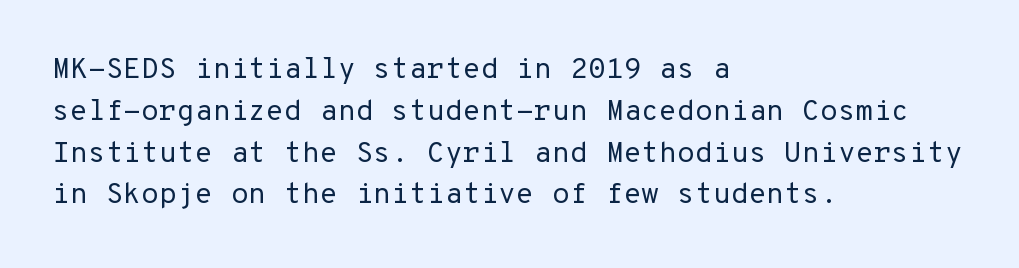
Q: Is the text bold? A: No.
Q: Is the text italic (slanted)? A: No, it is upright.
Q: Is the typeface a serif or a sans-serif typeface? A: Sans-serif.
Q: Is the text underlined? A: No.
Q: How is the paragraph aligned? A: Left-aligned.
Q: Is the spacing between letters normal or unusually wide? A: Normal.
Q: Is the spacing between lines tight, normal or loose? A: Normal.
Q: Width (condensed, normal, or wide)? A: Normal.
Q: Stroke contrast? A: Low.
Q: x-height? A: Medium.
Q: Monospaced? A: Yes.
